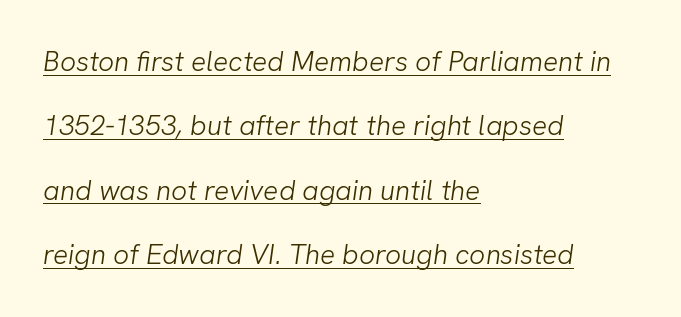
{"serif": "no", "bold": "no", "weight": "light", "width": "normal", "stroke_contrast": "low", "x_height": "medium", "monospaced": "no", "underline": "yes", "align": "left", "line_spacing": "loose", "line_spacing_ratio": 2.3, "letter_spacing": "normal", "letter_spacing_em": 0.0, "glyph_px": 28}
